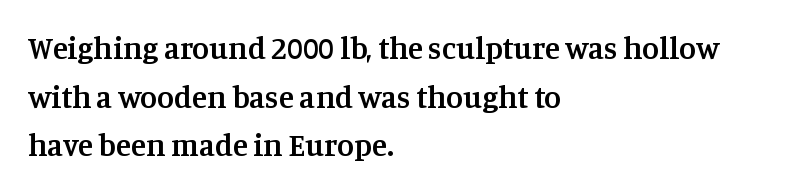
The image shows 31 px semibold serif type, upright; set left-aligned, normal line spacing (1.57x), normal letter spacing, not underlined; medium stroke contrast and a large x-height.
